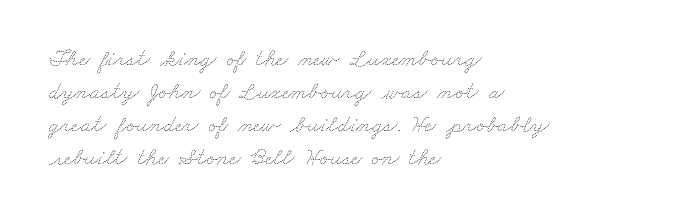
Type without underlining. Successive baselines arrive at the customary interval. The typesetting does not lean heavy: it is not bold. The text block is weighted toward the left margin, trailing off unevenly rightward. The horizontal fit of the characters is conventional and even.
